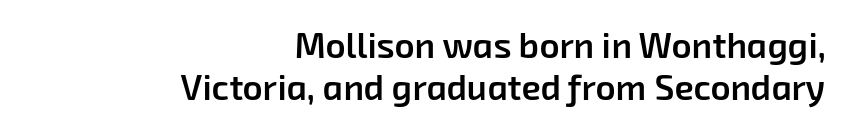
Q: Is the text bold? A: Semi-bold.
Q: Is the typeface a serif or a sans-serif typeface? A: Sans-serif.
Q: Is the text underlined? A: No.
Q: How is the paragraph aligned? A: Right-aligned.
Q: Is the spacing between letters normal or unusually wide? A: Normal.
Q: Width (condensed, normal, or wide)? A: Normal.
Q: Stroke contrast? A: Low.
Q: x-height? A: Medium.
Q: Monospaced? A: No.
